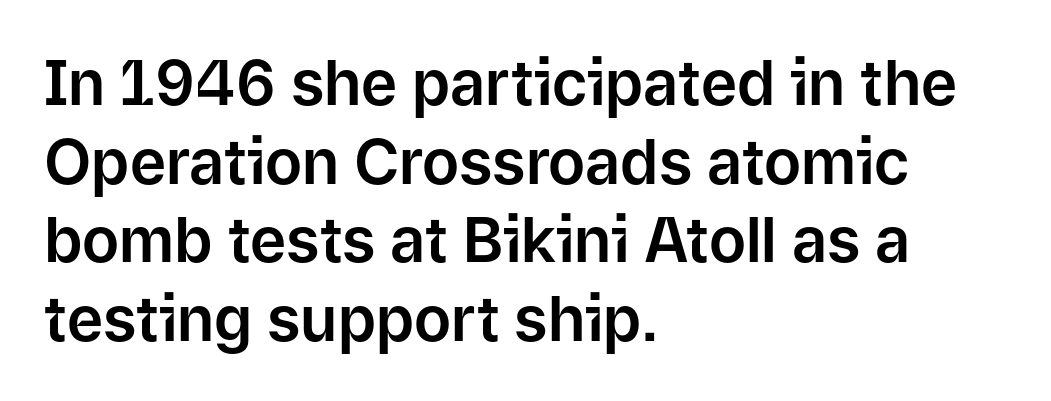
The image shows 62 px sans-serif type, upright; set left-aligned, normal line spacing (1.27x), normal letter spacing, not underlined; low stroke contrast and a medium x-height.
